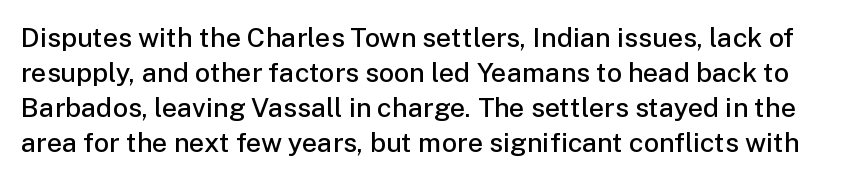
{"italic": "no", "bold": "semi", "underline": "no", "line_spacing": "normal", "line_spacing_ratio": 1.3, "letter_spacing": "normal", "letter_spacing_em": 0.0, "glyph_px": 27}
